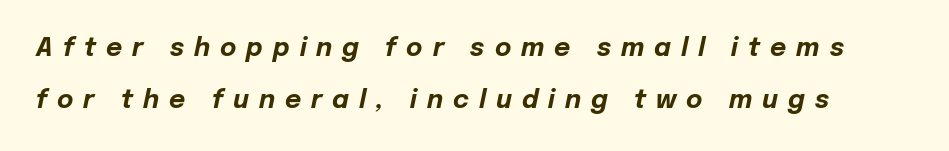
The image shows 25 px bold type, italic (leaning right); set loose line spacing (2.09x), unusually wide letter spacing (+0.4 em), not underlined.
